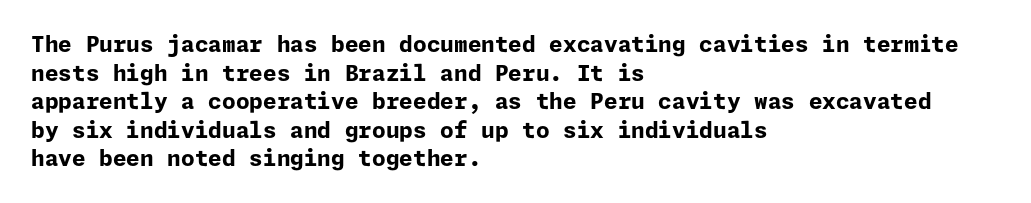
The image shows 22 px bold type, upright; set left-aligned, normal line spacing (1.3x), normal letter spacing, not underlined.
